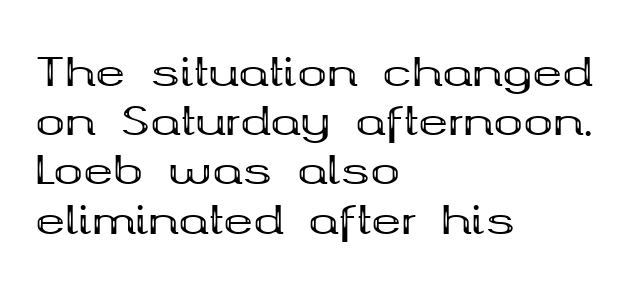
{"serif": "yes", "italic": "no", "bold": "yes", "weight": "bold", "width": "wide", "stroke_contrast": "medium", "x_height": "medium", "monospaced": "no", "underline": "no", "align": "left", "line_spacing_ratio": 1.23, "letter_spacing": "normal", "letter_spacing_em": 0.0, "glyph_px": 40}
